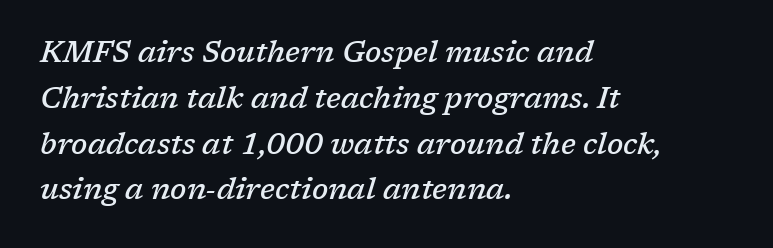
{"serif": "yes", "italic": "yes", "lean": "right", "slant_degrees": 17, "bold": "semi", "weight": "semibold", "width": "normal", "stroke_contrast": "low", "x_height": "medium", "monospaced": "no", "underline": "no", "align": "left", "line_spacing": "normal", "line_spacing_ratio": 1.58, "letter_spacing": "normal", "letter_spacing_em": 0.0, "glyph_px": 29}
